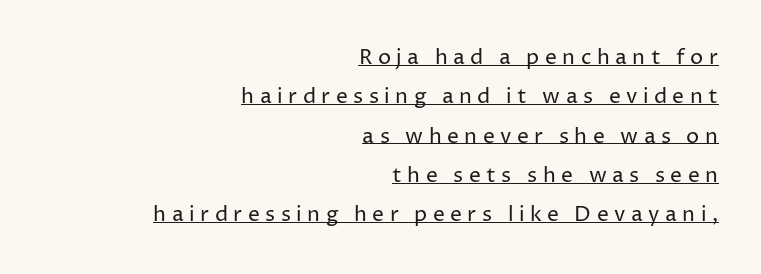
{"italic": "no", "bold": "no", "underline": "yes", "align": "right", "line_spacing_ratio": 1.87, "letter_spacing": "wide", "letter_spacing_em": 0.26, "glyph_px": 21}
